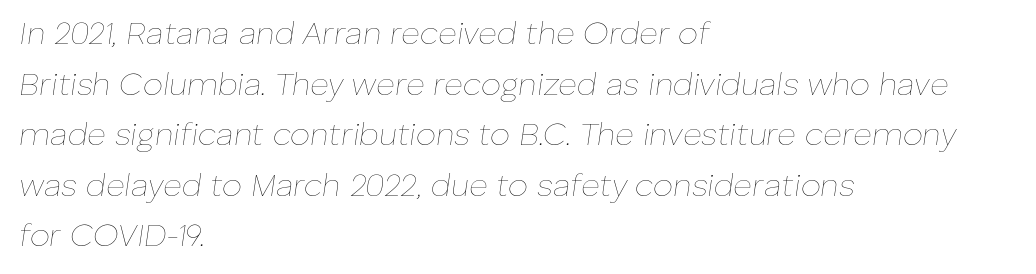
The image shows 32 px thin type, italic (leaning right); set left-aligned, normal line spacing (1.58x), normal letter spacing, not underlined; low stroke contrast and a medium x-height.
